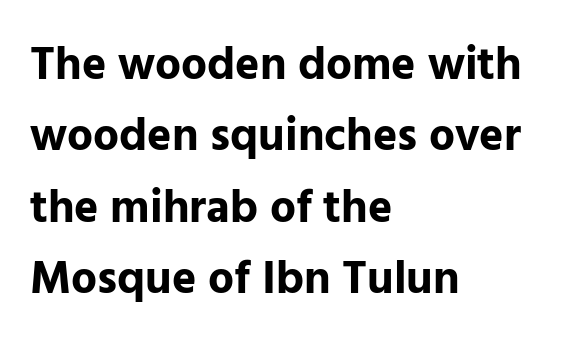
{"serif": "no", "italic": "no", "bold": "yes", "weight": "bold", "width": "normal", "stroke_contrast": "low", "x_height": "medium", "monospaced": "no", "underline": "no", "align": "left", "line_spacing": "normal", "line_spacing_ratio": 1.55, "letter_spacing": "normal", "letter_spacing_em": 0.0, "glyph_px": 46}
